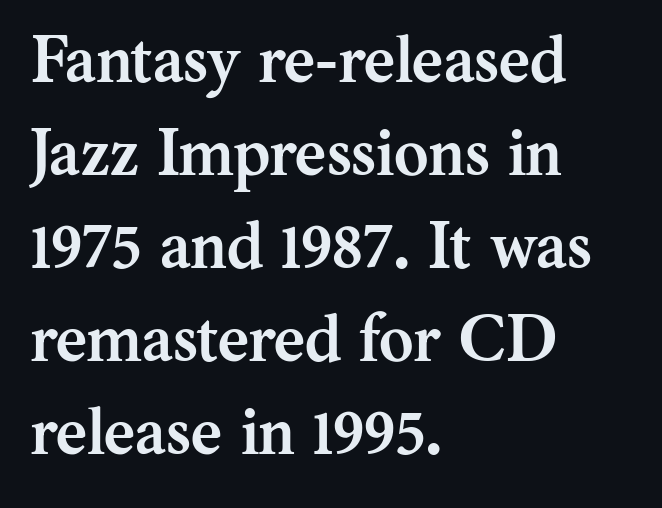
The image shows 66 px semibold serif type, upright; set left-aligned, normal line spacing (1.41x), normal letter spacing, not underlined; medium stroke contrast and a medium x-height.
